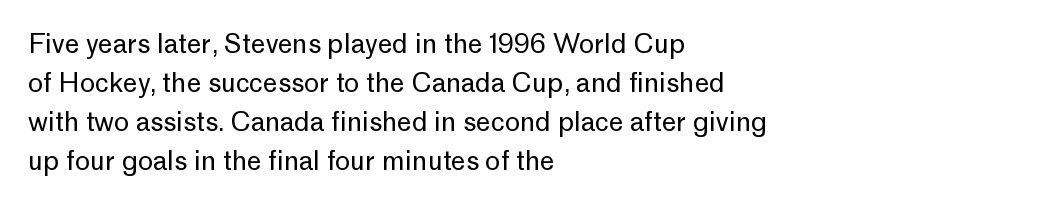
The image shows 26 px text type, upright; set left-aligned, normal line spacing (1.5x), normal letter spacing, not underlined.
